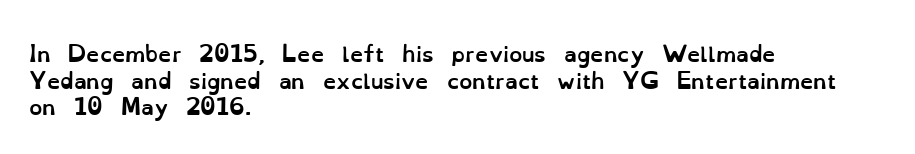
{"italic": "no", "bold": "yes", "underline": "no", "align": "left", "line_spacing": "normal", "line_spacing_ratio": 1.27, "letter_spacing": "normal", "letter_spacing_em": 0.0, "glyph_px": 21}
